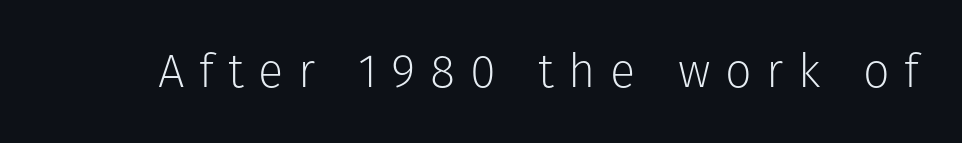
Q: Is the text bold? A: No.
Q: Is the text italic (slanted)? A: No, it is upright.
Q: Is the typeface a serif or a sans-serif typeface? A: Sans-serif.
Q: Is the text underlined? A: No.
Q: Is the spacing between letters normal or unusually wide? A: Unusually wide.
Q: Width (condensed, normal, or wide)? A: Normal.
Q: Stroke contrast? A: Low.
Q: x-height? A: Medium.
Q: Monospaced? A: No.
